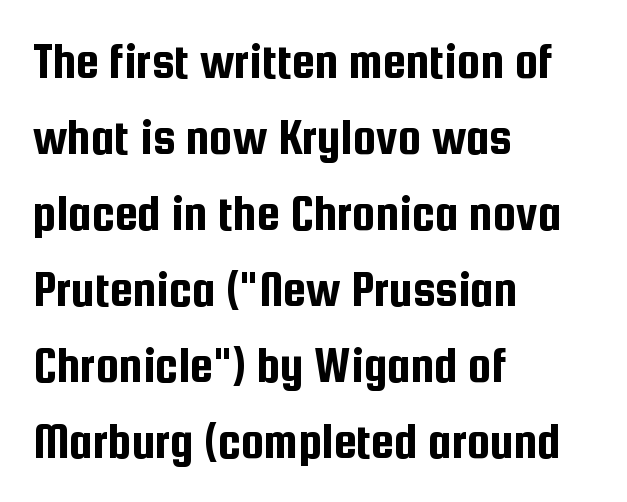
Q: Is the text italic (slanted)? A: No, it is upright.
Q: Is the typeface a serif or a sans-serif typeface? A: Sans-serif.
Q: Is the text underlined? A: No.
Q: How is the paragraph aligned? A: Left-aligned.
Q: Is the spacing between letters normal or unusually wide? A: Normal.
Q: Is the spacing between lines tight, normal or loose? A: Normal.
Q: Width (condensed, normal, or wide)? A: Condensed.
Q: Stroke contrast? A: Low.
Q: x-height? A: Medium.
Q: Monospaced? A: No.
